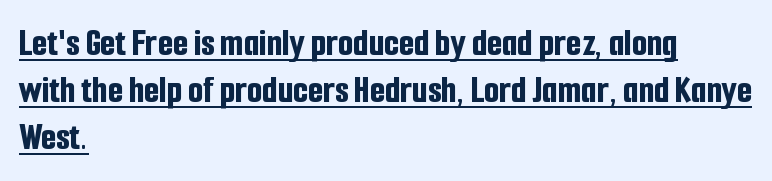
Q: Is the text bold? A: Yes.
Q: Is the text italic (slanted)? A: No, it is upright.
Q: Is the typeface a serif or a sans-serif typeface? A: Sans-serif.
Q: Is the text underlined? A: Yes.
Q: How is the paragraph aligned? A: Left-aligned.
Q: Is the spacing between letters normal or unusually wide? A: Normal.
Q: Width (condensed, normal, or wide)? A: Condensed.
Q: Stroke contrast? A: Low.
Q: x-height? A: Medium.
Q: Monospaced? A: No.
